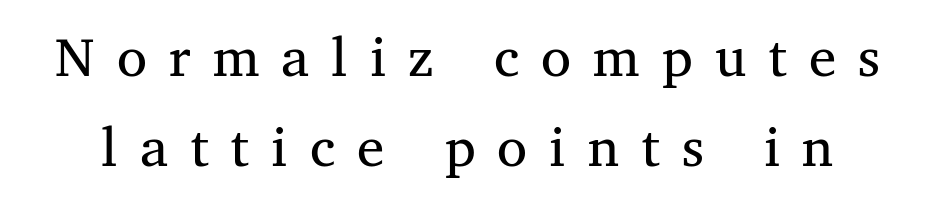
{"serif": "yes", "italic": "no", "width": "normal", "stroke_contrast": "medium", "x_height": "medium", "monospaced": "no", "underline": "no", "line_spacing": "normal", "line_spacing_ratio": 1.63, "letter_spacing": "wide", "letter_spacing_em": 0.4, "glyph_px": 55}
